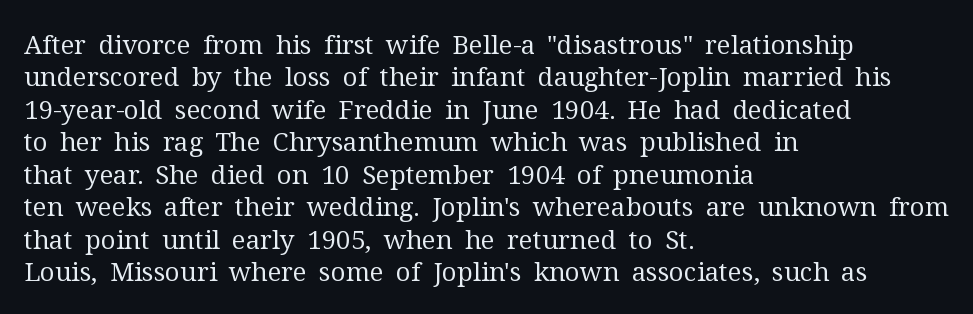
Line spacing here is normal. Nobody touched the tracking dial on this one. Quick note: underline off. Designer's note — italics off, roman on. The lines are quadded left.
